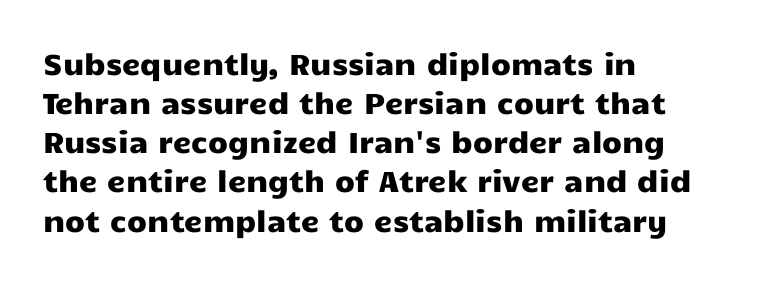
{"serif": "no", "italic": "no", "width": "wide", "stroke_contrast": "low", "x_height": "medium", "monospaced": "no", "underline": "no", "align": "left", "line_spacing": "normal", "line_spacing_ratio": 1.35, "letter_spacing": "normal", "letter_spacing_em": 0.0, "glyph_px": 29}
